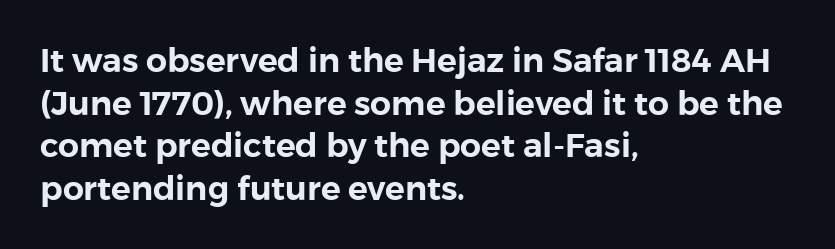
This rendering employs a face without finishing strokes, i.e., a sans-serif. The line texture is even and compact thanks to regular tracking. The rendering uses natural spacing where letterforms have individual widths. The compositor pushed each line to the left boundary. Characters remain perfectly vertical along every line.
